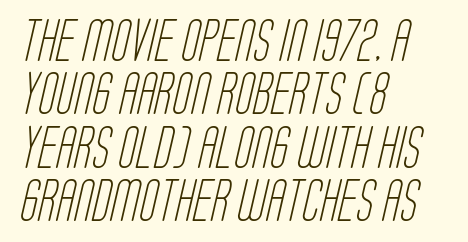
{"serif": "no", "bold": "no", "weight": "light", "width": "condensed", "stroke_contrast": "low", "x_height": "large", "monospaced": "no", "underline": "no", "align": "left", "line_spacing": "normal", "line_spacing_ratio": 1.27, "letter_spacing": "normal", "letter_spacing_em": 0.0, "glyph_px": 42}
